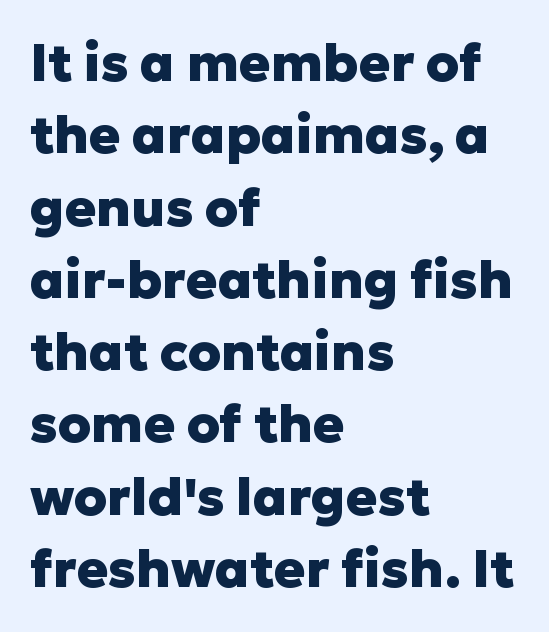
{"serif": "no", "italic": "no", "bold": "yes", "weight": "heavy", "width": "normal", "stroke_contrast": "low", "x_height": "medium", "monospaced": "no", "underline": "no", "align": "left", "line_spacing": "normal", "line_spacing_ratio": 1.39, "letter_spacing": "normal", "letter_spacing_em": 0.0, "glyph_px": 52}
